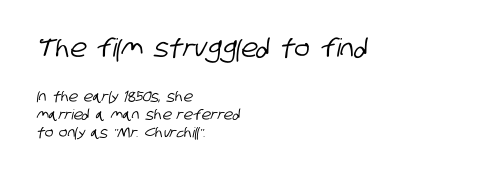
How would I describe the line gaps? Plain and ordinary. The face used here is rendered with its standard letterfit. Descenders are the only things crossing below the line. Visually the block forms a straight wall on the left and a jagged coastline on the right.
